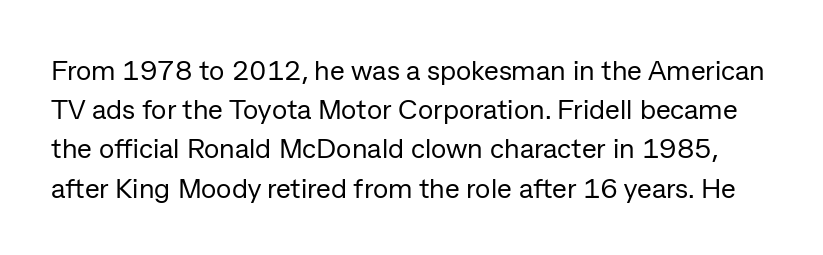
{"serif": "no", "italic": "no", "bold": "no", "weight": "regular", "width": "normal", "stroke_contrast": "low", "x_height": "medium", "monospaced": "no", "underline": "no", "line_spacing": "normal", "line_spacing_ratio": 1.4, "letter_spacing": "normal", "letter_spacing_em": 0.0, "glyph_px": 28}
